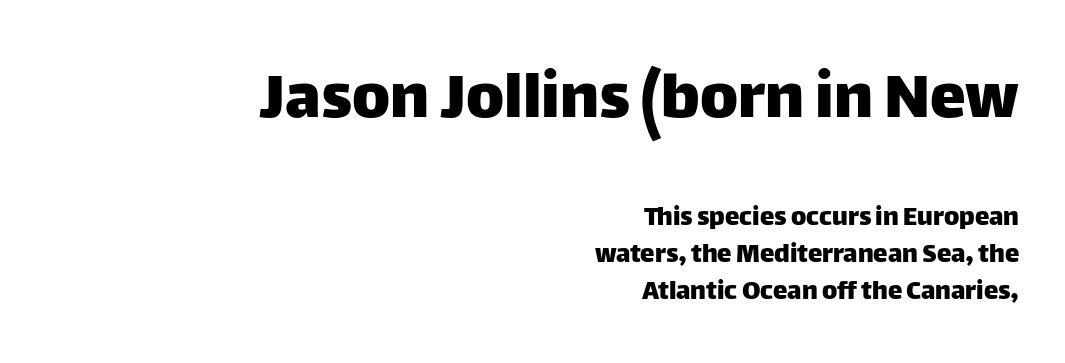
{"serif": "no", "italic": "no", "width": "normal", "stroke_contrast": "low", "x_height": "large", "monospaced": "no", "underline": "no", "align": "right", "line_spacing": "normal", "line_spacing_ratio": 1.28, "letter_spacing": "normal", "letter_spacing_em": 0.0, "larger_block": "first", "size_ratio": 2.48, "glyph_px": 72}
